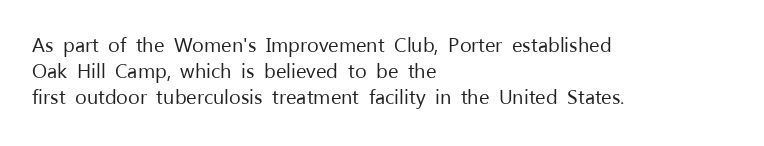
The image shows 20 px text type, upright; set left-aligned, normal line spacing (1.29x), normal letter spacing, not underlined.
